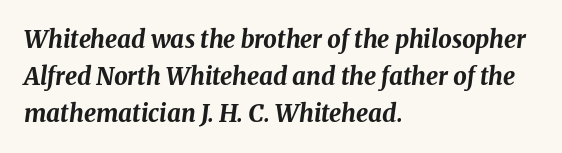
The image shows 24 px bold type, italic (leaning right); set left-aligned, normal line spacing (1.54x), normal letter spacing, not underlined.
